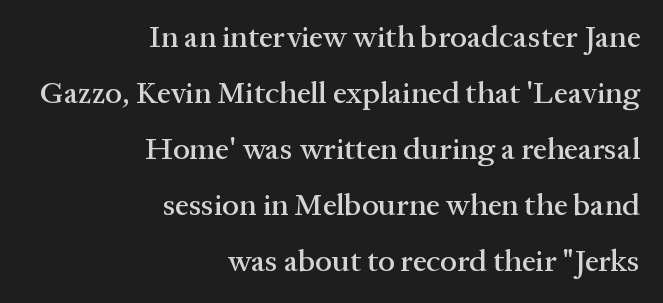
Q: Is the text italic (slanted)? A: No, it is upright.
Q: Is the typeface a serif or a sans-serif typeface? A: Serif.
Q: Is the text underlined? A: No.
Q: How is the paragraph aligned? A: Right-aligned.
Q: Is the spacing between letters normal or unusually wide? A: Normal.
Q: Width (condensed, normal, or wide)? A: Normal.
Q: Stroke contrast? A: Medium.
Q: x-height? A: Medium.
Q: Monospaced? A: No.
